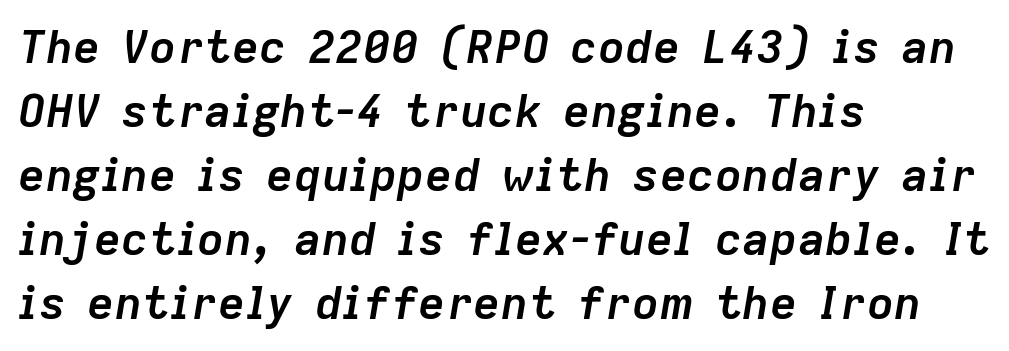
Q: Is the text bold? A: Yes.
Q: Is the text italic (slanted)? A: Yes, it leans right by about 9 degrees.
Q: Is the text underlined? A: No.
Q: How is the paragraph aligned? A: Left-aligned.
Q: Is the spacing between letters normal or unusually wide? A: Normal.
Q: Is the spacing between lines tight, normal or loose? A: Normal.
Q: Width (condensed, normal, or wide)? A: Normal.
Q: Stroke contrast? A: Low.
Q: x-height? A: Medium.
Q: Monospaced? A: No.
